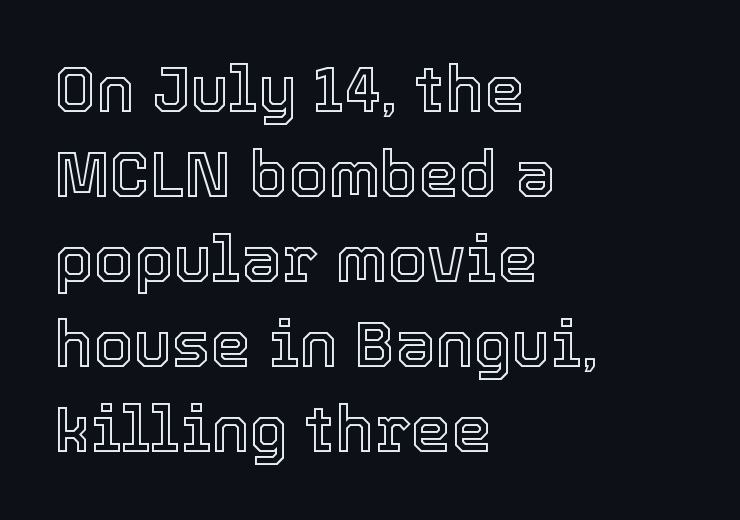
The image shows 64 px text type, upright; set left-aligned, normal line spacing (1.33x), normal letter spacing, not underlined; a medium x-height.
